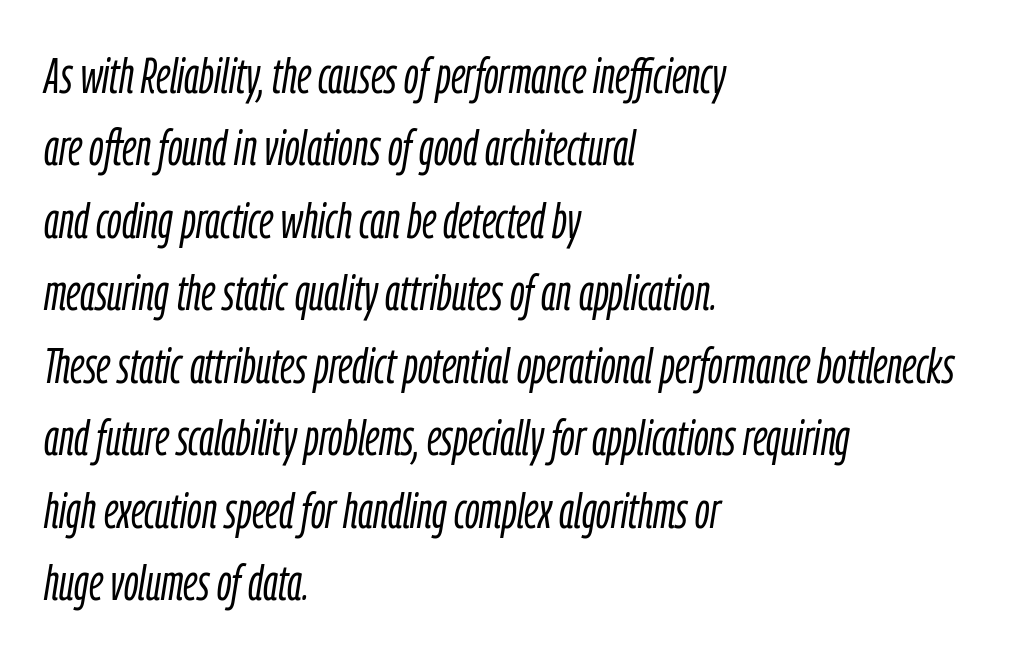
Q: Is the text bold? A: No.
Q: Is the text italic (slanted)? A: Yes, it leans right by about 9 degrees.
Q: Is the text underlined? A: No.
Q: How is the paragraph aligned? A: Left-aligned.
Q: Is the spacing between letters normal or unusually wide? A: Normal.
Q: Is the spacing between lines tight, normal or loose? A: Normal.
Q: Width (condensed, normal, or wide)? A: Condensed.
Q: Stroke contrast? A: Low.
Q: x-height? A: Medium.
Q: Monospaced? A: No.
